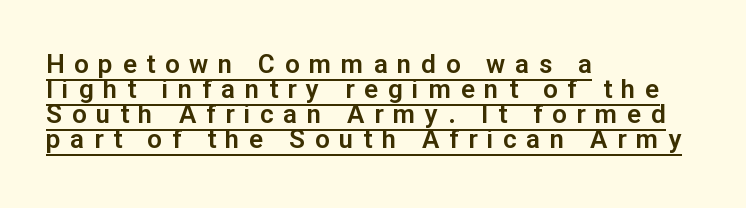
Words appear elongated and porous because spacing is wide. Every row of glyphs begins at an identical x-position on the left. Interline gaps are noticeably narrow in this sample. Ascenders rise straight up at ninety degrees. A continuous stroke trails under the words, as in a hyperlink.
